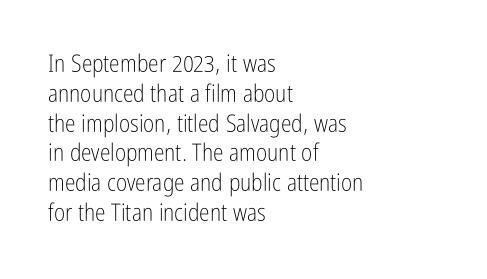
Q: Is the text bold? A: No.
Q: Is the text italic (slanted)? A: No, it is upright.
Q: Is the text underlined? A: No.
Q: How is the paragraph aligned? A: Left-aligned.
Q: Is the spacing between letters normal or unusually wide? A: Normal.
